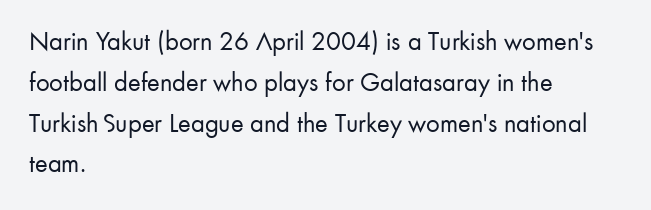
{"italic": "no", "bold": "no", "underline": "no", "align": "left", "line_spacing": "normal", "line_spacing_ratio": 1.51, "letter_spacing": "normal", "letter_spacing_em": 0.0, "glyph_px": 27}
